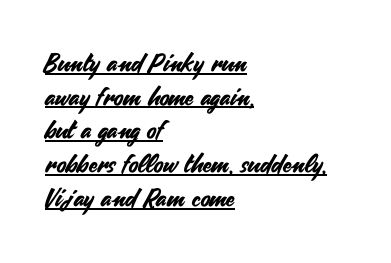
Q: Is the text italic (slanted)? A: Yes.
Q: Is the text underlined? A: Yes.
Q: How is the paragraph aligned? A: Left-aligned.
Q: Is the spacing between letters normal or unusually wide? A: Normal.
Q: Is the spacing between lines tight, normal or loose? A: Normal.
